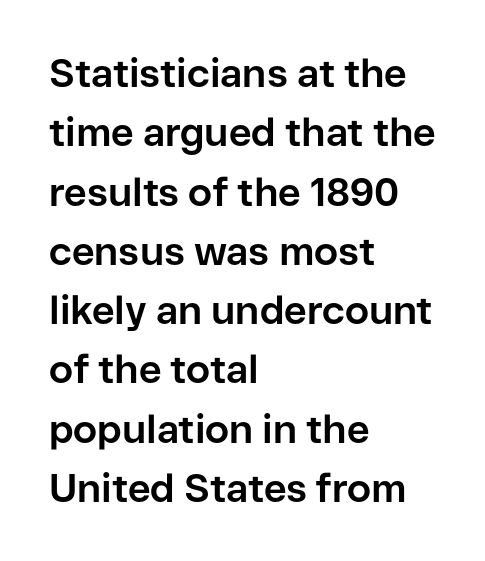
Q: Is the text bold? A: Yes.
Q: Is the text italic (slanted)? A: No, it is upright.
Q: Is the typeface a serif or a sans-serif typeface? A: Sans-serif.
Q: Is the text underlined? A: No.
Q: How is the paragraph aligned? A: Left-aligned.
Q: Is the spacing between letters normal or unusually wide? A: Normal.
Q: Is the spacing between lines tight, normal or loose? A: Normal.
Q: Width (condensed, normal, or wide)? A: Normal.
Q: Stroke contrast? A: Low.
Q: x-height? A: Medium.
Q: Monospaced? A: No.
